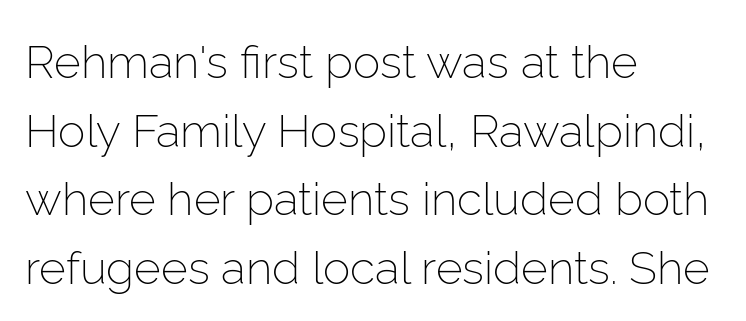
{"serif": "no", "italic": "no", "bold": "no", "weight": "light", "width": "normal", "stroke_contrast": "low", "x_height": "medium", "monospaced": "no", "underline": "no", "align": "left", "line_spacing": "normal", "line_spacing_ratio": 1.49, "letter_spacing": "normal", "letter_spacing_em": 0.0, "glyph_px": 46}
